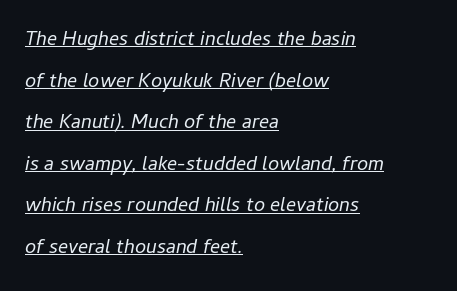
The image shows 20 px text type, italic (leaning right); set left-aligned, loose line spacing (2.08x), normal letter spacing, underlined.
